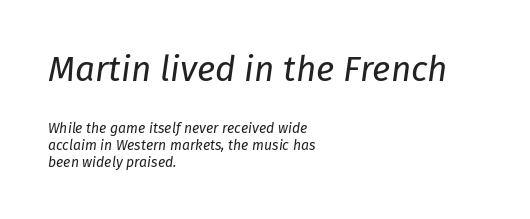
{"italic": "yes", "lean": "right", "slant_degrees": 8, "bold": "no", "weight": "regular", "width": "normal", "stroke_contrast": "low", "x_height": "medium", "monospaced": "no", "underline": "no", "align": "left", "line_spacing_ratio": 1.22, "letter_spacing": "normal", "letter_spacing_em": 0.0, "larger_block": "first", "size_ratio": 2.5, "glyph_px": 35}
